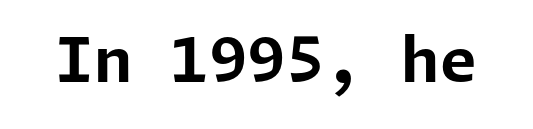
The image shows 62 px bold sans-serif type, upright; set normal letter spacing, not underlined; low stroke contrast and a medium x-height.
